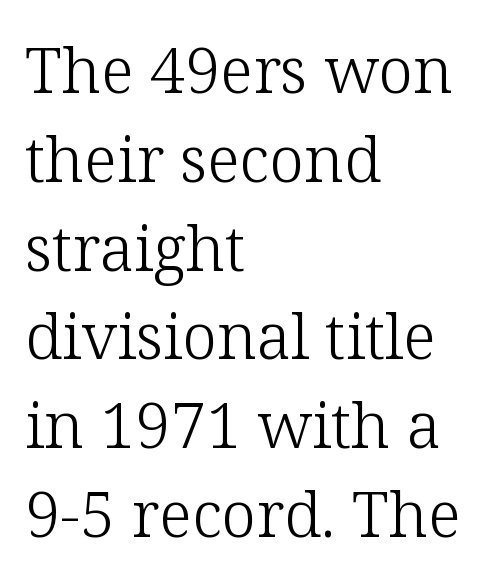
The image shows 63 px light serif type, upright; set left-aligned, normal line spacing (1.41x), normal letter spacing, not underlined; low stroke contrast and a medium x-height.
